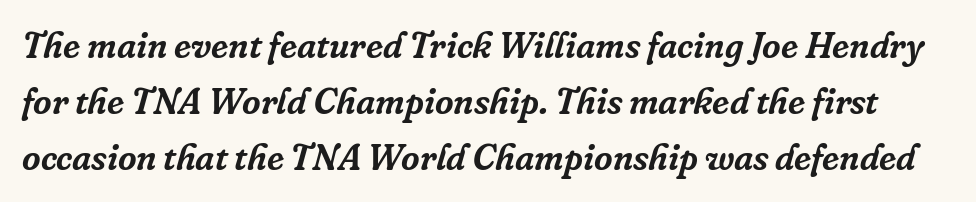
The image shows 36 px serif type, italic (leaning right); set normal line spacing (1.55x), normal letter spacing, not underlined; low stroke contrast and a medium x-height.
